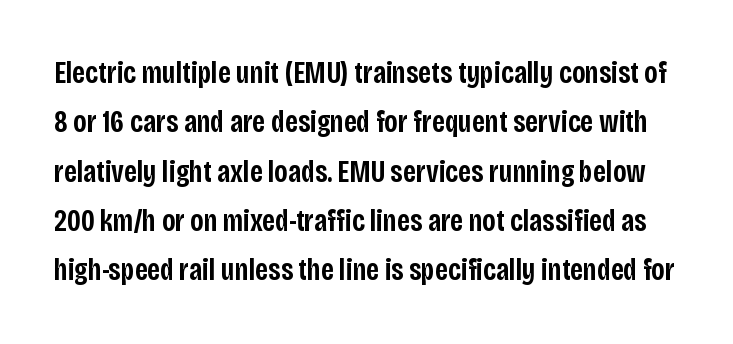
Q: Is the text bold? A: Semi-bold.
Q: Is the text italic (slanted)? A: No, it is upright.
Q: Is the typeface a serif or a sans-serif typeface? A: Sans-serif.
Q: Is the text underlined? A: No.
Q: Is the spacing between letters normal or unusually wide? A: Normal.
Q: Is the spacing between lines tight, normal or loose? A: Normal.
Q: Width (condensed, normal, or wide)? A: Condensed.
Q: Stroke contrast? A: Low.
Q: x-height? A: Large.
Q: Monospaced? A: No.
